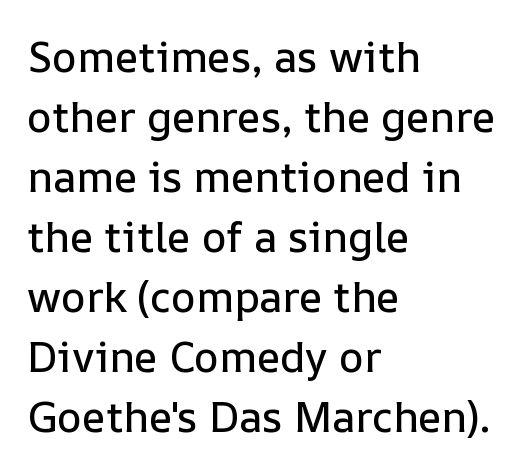
The image shows 42 px text type, upright; set left-aligned, normal line spacing (1.43x), normal letter spacing, not underlined; low stroke contrast and a medium x-height.
